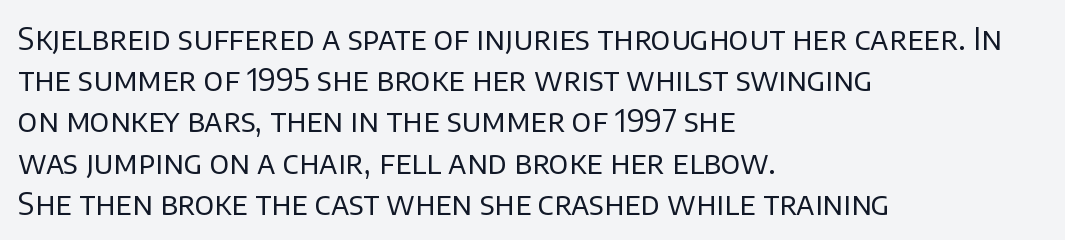
{"serif": "no", "italic": "no", "bold": "no", "weight": "regular", "width": "normal", "stroke_contrast": "low", "x_height": "large", "monospaced": "no", "underline": "no", "align": "left", "line_spacing": "normal", "line_spacing_ratio": 1.33, "letter_spacing": "normal", "letter_spacing_em": 0.0, "glyph_px": 31}
